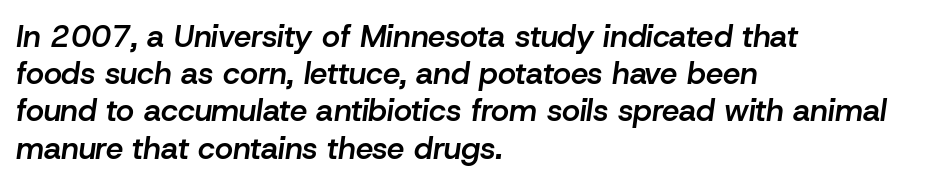
Varying glyph widths throughout — classic text-font behaviour. The letters sit at their default tracking, neither squeezed nor spread. Is the block centered? No — it sits flush against the left margin. Summary of weight: moderately heavy, a semibold.
